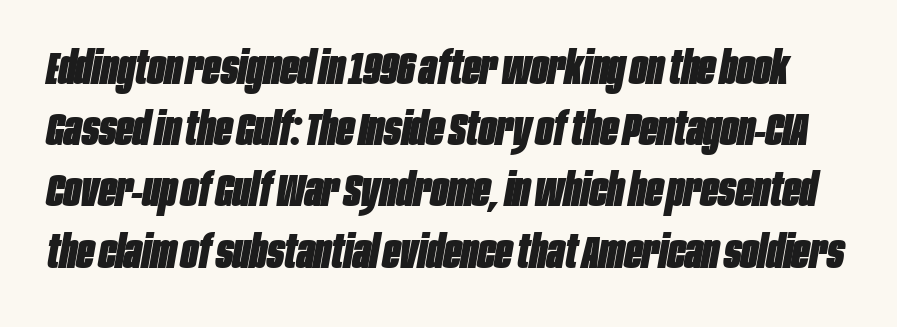
Q: Is the text bold? A: Yes.
Q: Is the text italic (slanted)? A: Yes, it leans right by about 10 degrees.
Q: Is the text underlined? A: No.
Q: Is the spacing between letters normal or unusually wide? A: Normal.
Q: Is the spacing between lines tight, normal or loose? A: Normal.
Q: Width (condensed, normal, or wide)? A: Condensed.
Q: Stroke contrast? A: Low.
Q: x-height? A: Large.
Q: Monospaced? A: No.
